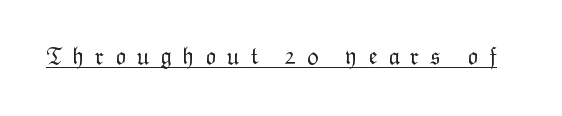
{"italic": "no", "bold": "no", "underline": "yes", "letter_spacing": "wide", "letter_spacing_em": 0.43, "glyph_px": 24}
